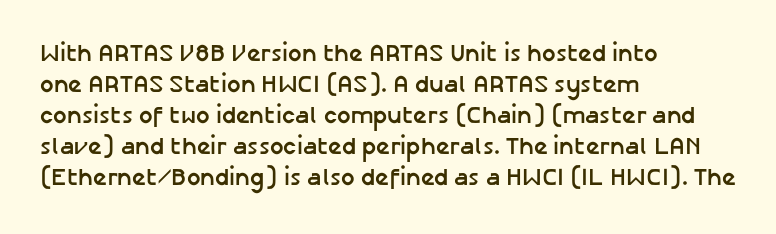
Q: Is the text bold? A: Yes.
Q: Is the text italic (slanted)? A: No, it is upright.
Q: Is the text underlined? A: No.
Q: How is the paragraph aligned? A: Left-aligned.
Q: Is the spacing between letters normal or unusually wide? A: Normal.
Q: Is the spacing between lines tight, normal or loose? A: Normal.
